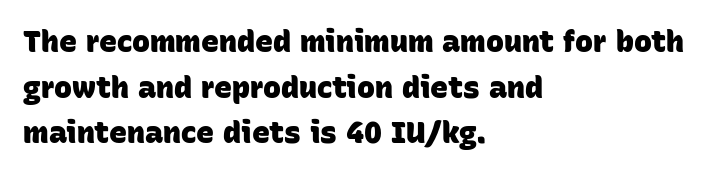
The image shows 30 px heavy sans-serif type; set left-aligned, normal line spacing (1.52x), normal letter spacing, not underlined; low stroke contrast and a large x-height.
